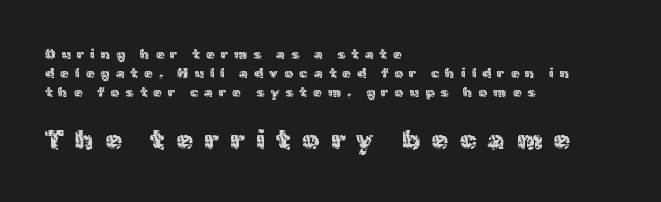
{"italic": "no", "underline": "no", "align": "left", "line_spacing": "normal", "line_spacing_ratio": 1.35, "letter_spacing": "wide", "letter_spacing_em": 0.43, "larger_block": "second", "size_ratio": 1.93, "glyph_px": 27}
